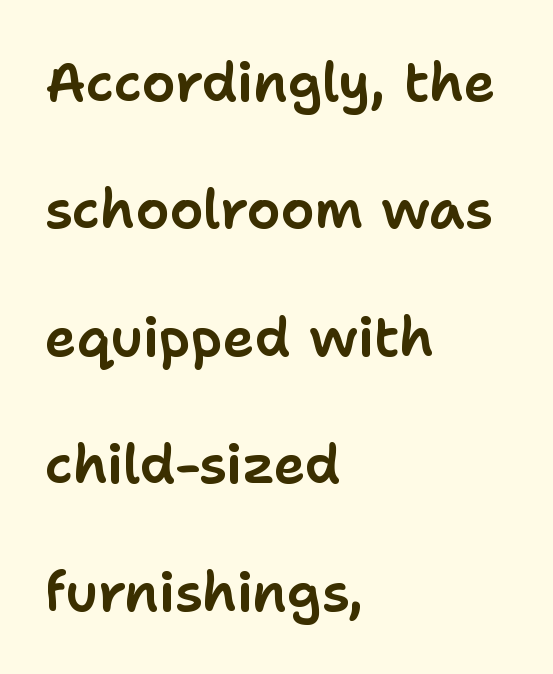
Q: Is the text italic (slanted)? A: No, it is upright.
Q: Is the typeface a serif or a sans-serif typeface? A: Sans-serif.
Q: Is the text underlined? A: No.
Q: How is the paragraph aligned? A: Left-aligned.
Q: Is the spacing between letters normal or unusually wide? A: Normal.
Q: Is the spacing between lines tight, normal or loose? A: Loose.
Q: Width (condensed, normal, or wide)? A: Normal.
Q: Stroke contrast? A: Low.
Q: x-height? A: Medium.
Q: Monospaced? A: No.
